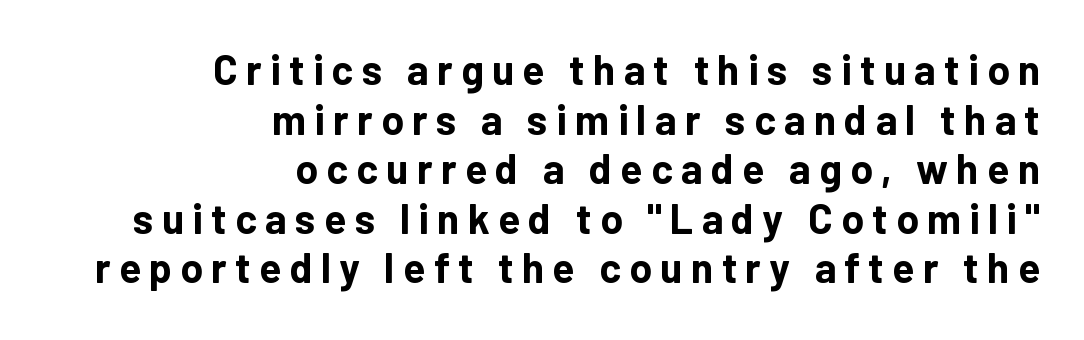
This sample has the flowing, uneven cadence of proportional lettering. The compositor pushed each line to the right boundary. Plain, unruled lines of type. Tall strokes in this sample are plumb rather than angled.
